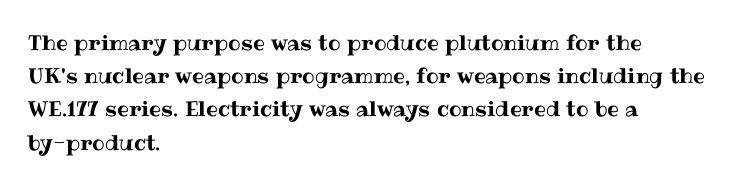
The tracking reads as untouched default to a designer's eye. Anything drawn beneath the words? Only blank space. Leading: standard. The lettering holds an erect, upright posture throughout.
